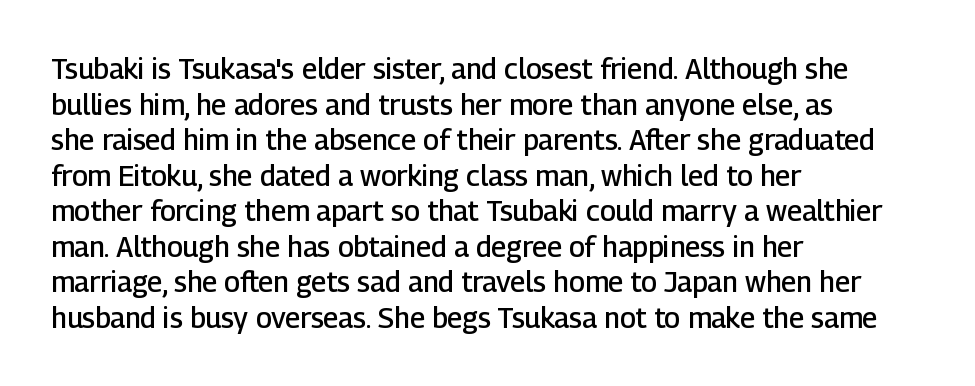
{"serif": "no", "italic": "no", "bold": "semi", "weight": "semibold", "width": "normal", "stroke_contrast": "low", "x_height": "medium", "monospaced": "no", "underline": "no", "align": "left", "line_spacing": "normal", "line_spacing_ratio": 1.27, "letter_spacing": "normal", "letter_spacing_em": 0.0, "glyph_px": 28}
